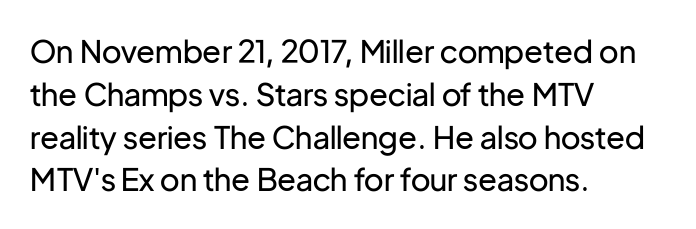
The image shows 31 px regular-weight sans-serif type, upright; set left-aligned, normal line spacing (1.38x), normal letter spacing, not underlined; low stroke contrast and a medium x-height.
